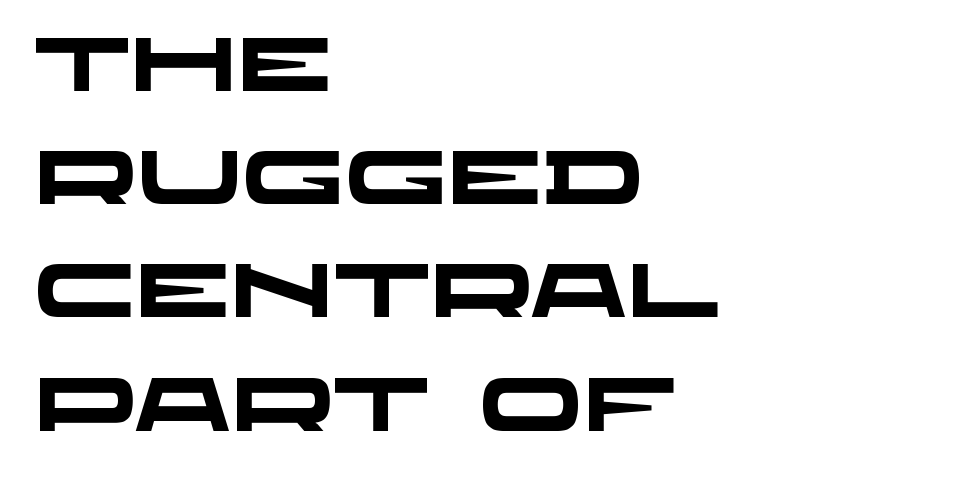
Q: Is the text bold? A: Yes.
Q: Is the typeface a serif or a sans-serif typeface? A: Sans-serif.
Q: Is the text underlined? A: No.
Q: How is the paragraph aligned? A: Left-aligned.
Q: Is the spacing between letters normal or unusually wide? A: Normal.
Q: Is the spacing between lines tight, normal or loose? A: Normal.
Q: Width (condensed, normal, or wide)? A: Wide.
Q: Stroke contrast? A: Low.
Q: x-height? A: Large.
Q: Monospaced? A: No.
